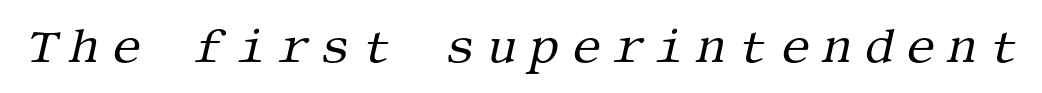
{"serif": "yes", "italic": "yes", "lean": "right", "slant_degrees": 13, "bold": "no", "weight": "regular", "width": "normal", "stroke_contrast": "medium", "x_height": "large", "underline": "no", "letter_spacing": "wide", "letter_spacing_em": 0.25, "glyph_px": 47}
